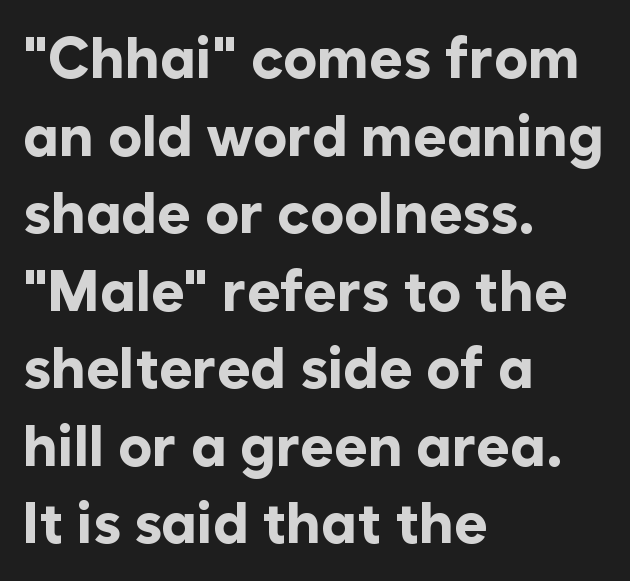
In terms of letterspacing, this is plain default setting. The typography opts for an upright posture over an oblique one. If you drew a ruler down the left edge, every line would touch it. These lines are composed in type without serifs. A normal amount of white space separates one row of letters from the next.
